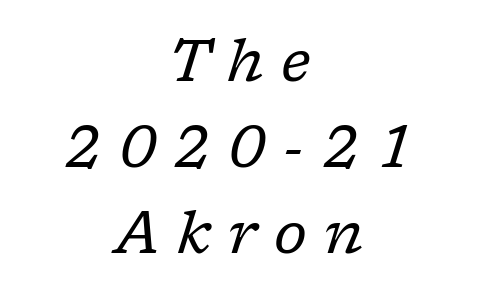
The image shows 59 px regular-weight serif type, italic (leaning right); set centered, normal line spacing (1.46x), unusually wide letter spacing (+0.29 em), not underlined; low stroke contrast and a medium x-height.
